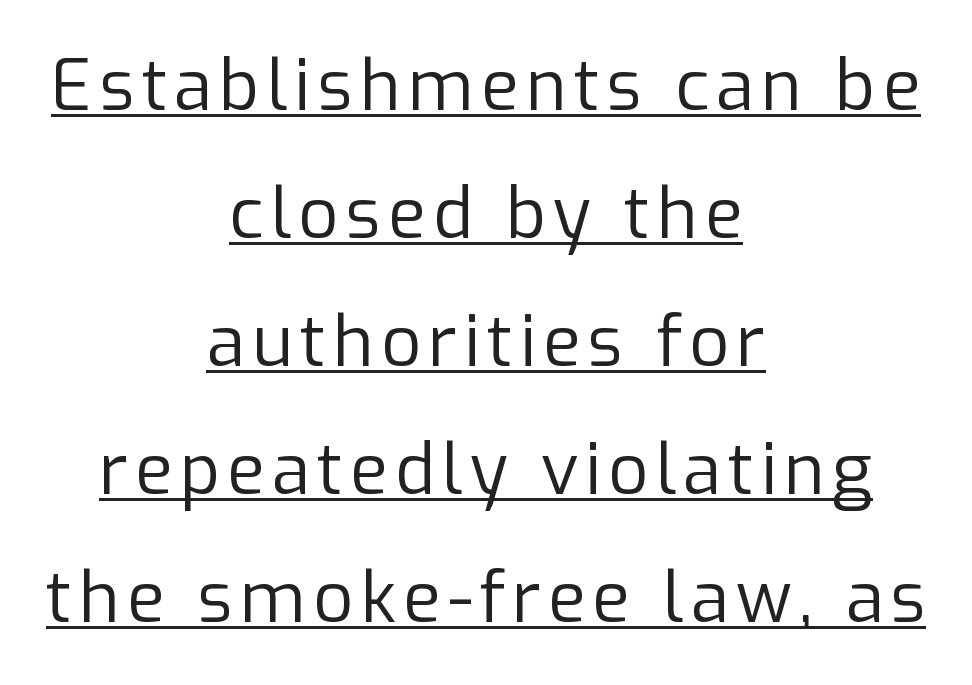
Q: Is the text bold? A: No.
Q: Is the text italic (slanted)? A: No, it is upright.
Q: Is the typeface a serif or a sans-serif typeface? A: Sans-serif.
Q: Is the text underlined? A: Yes.
Q: How is the paragraph aligned? A: Centered.
Q: Width (condensed, normal, or wide)? A: Normal.
Q: Stroke contrast? A: Low.
Q: x-height? A: Medium.
Q: Monospaced? A: No.
